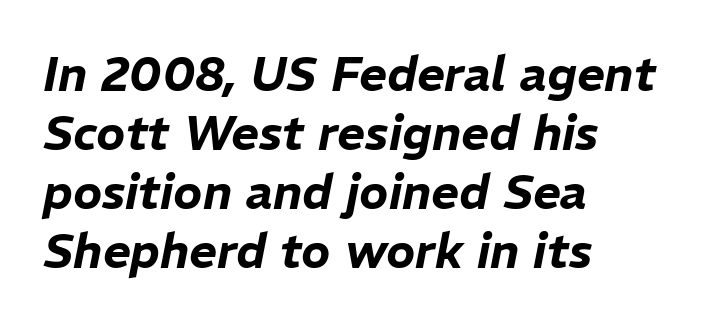
This is oblique type, the kind used for emphasis or titles. You could not count columns in this text — the font is proportionally spaced. Honestly, the letter spacing is just normal — you wouldn't notice it. Which margin do the lines hug? The left one — the right edge is uneven. Only glyphs here, with clear space below each row.
